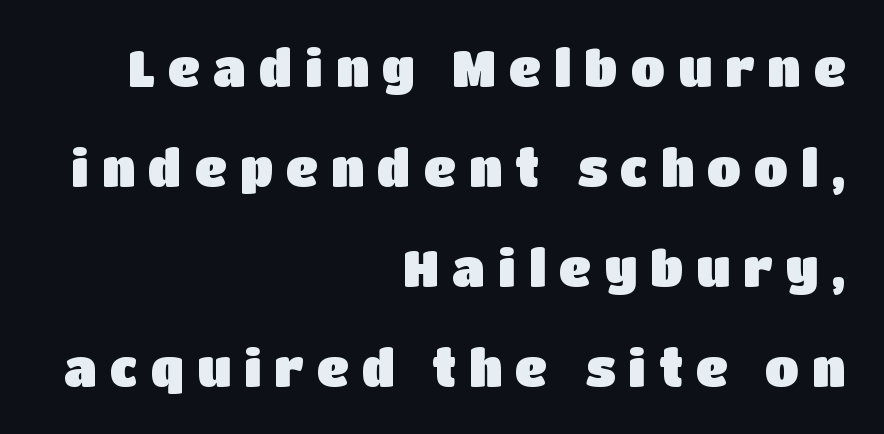
Q: Is the text italic (slanted)? A: No, it is upright.
Q: Is the typeface a serif or a sans-serif typeface? A: Sans-serif.
Q: Is the text underlined? A: No.
Q: How is the paragraph aligned? A: Right-aligned.
Q: Is the spacing between letters normal or unusually wide? A: Unusually wide.
Q: Is the spacing between lines tight, normal or loose? A: Loose.
Q: Width (condensed, normal, or wide)? A: Normal.
Q: Stroke contrast? A: Low.
Q: x-height? A: Large.
Q: Monospaced? A: No.
